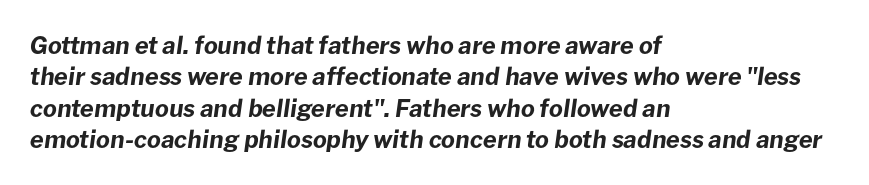
Q: Is the text bold? A: Yes.
Q: Is the text italic (slanted)? A: Yes, it leans right by about 8 degrees.
Q: Is the text underlined? A: No.
Q: How is the paragraph aligned? A: Left-aligned.
Q: Is the spacing between letters normal or unusually wide? A: Normal.
Q: Is the spacing between lines tight, normal or loose? A: Normal.
